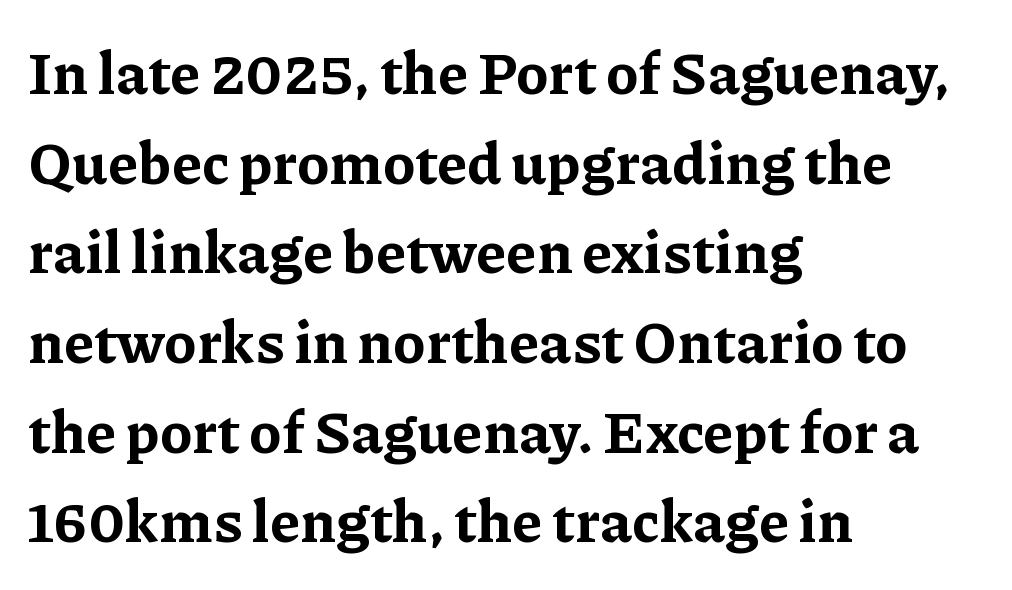
{"serif": "yes", "italic": "no", "bold": "yes", "weight": "bold", "width": "normal", "stroke_contrast": "low", "x_height": "medium", "monospaced": "no", "underline": "no", "align": "left", "line_spacing": "normal", "line_spacing_ratio": 1.52, "letter_spacing": "normal", "letter_spacing_em": 0.0, "glyph_px": 59}
